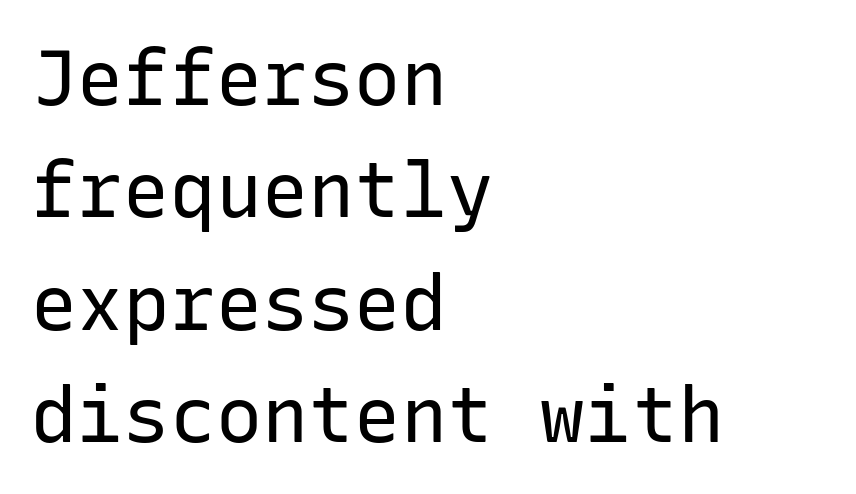
Q: Is the text bold? A: No.
Q: Is the text italic (slanted)? A: No, it is upright.
Q: Is the typeface a serif or a sans-serif typeface? A: Sans-serif.
Q: Is the text underlined? A: No.
Q: How is the paragraph aligned? A: Left-aligned.
Q: Is the spacing between letters normal or unusually wide? A: Normal.
Q: Is the spacing between lines tight, normal or loose? A: Normal.
Q: Width (condensed, normal, or wide)? A: Normal.
Q: Stroke contrast? A: Low.
Q: x-height? A: Medium.
Q: Monospaced? A: Yes.
